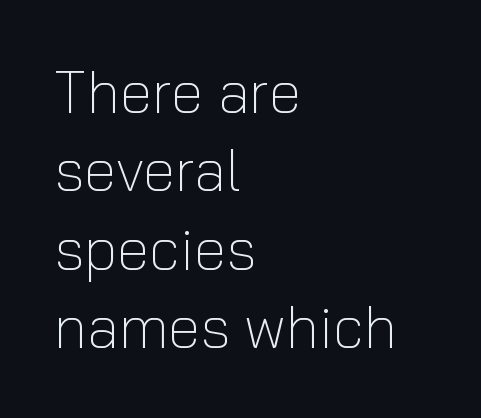
The image shows 59 px light sans-serif type, upright; set left-aligned, normal line spacing (1.33x), normal letter spacing, not underlined; low stroke contrast and a medium x-height.
